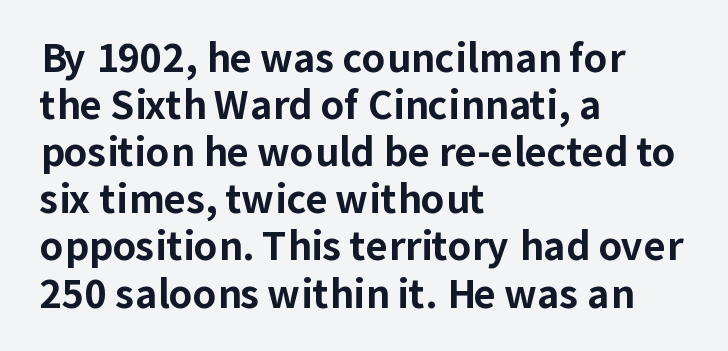
Weight: bold. Note: no serifs on the glyphs. Words appear dense and cohesive because spacing is normal. Beneath every word, the page is bare.
